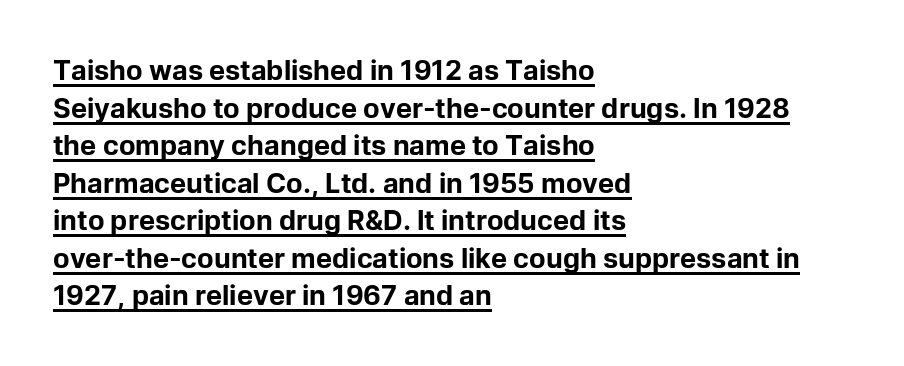
The compositor pushed each line to the left boundary. A dark, heavy texture on the line: the type is bold. Does the leading feel generous? No, just average. The horizontal fit of the characters is conventional and even. The letters stand upright; this is a roman face.
